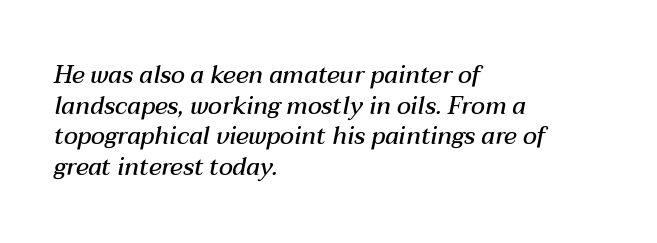
{"italic": "yes", "lean": "right", "slant_degrees": 12, "bold": "semi", "underline": "no", "align": "left", "line_spacing": "normal", "line_spacing_ratio": 1.28, "letter_spacing": "normal", "letter_spacing_em": 0.0, "glyph_px": 24}
